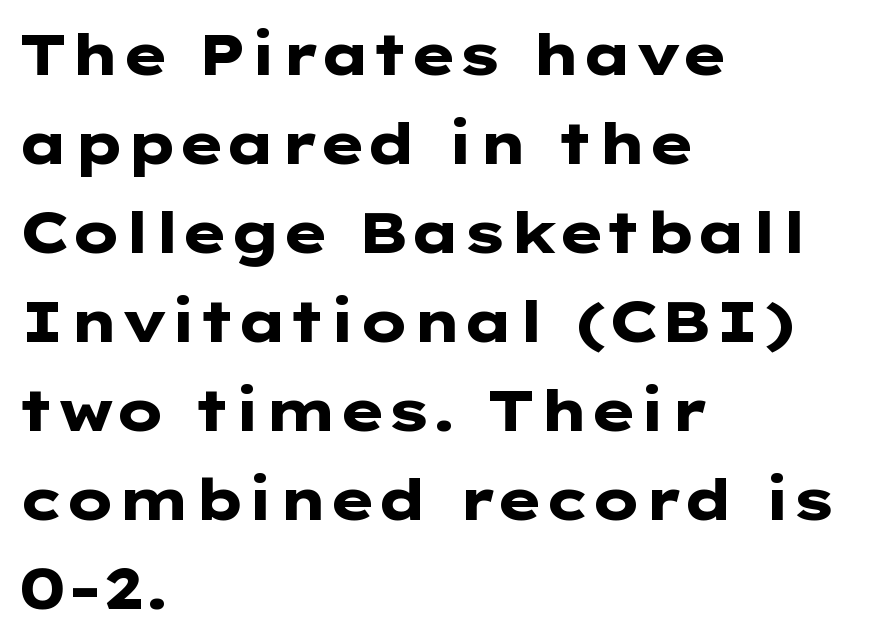
{"serif": "no", "italic": "no", "bold": "yes", "weight": "heavy", "width": "wide", "stroke_contrast": "low", "x_height": "medium", "underline": "no", "align": "left", "line_spacing": "normal", "line_spacing_ratio": 1.56, "letter_spacing": "normal", "letter_spacing_em": 0.0, "glyph_px": 57}
